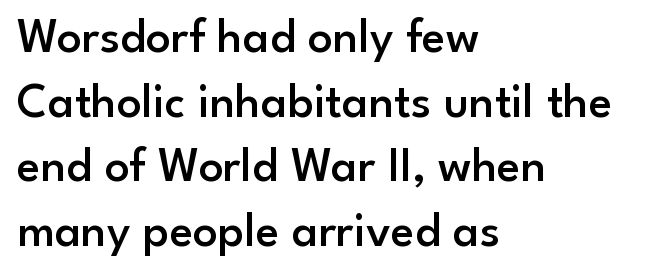
Spacing verdict: proportional, widths tailored to each character. Stems and bowls a touch heavier than normal — semibold. Every character sits straight up, as roman type does. Is there much room between lines? A standard amount, neither cramped nor airy.
